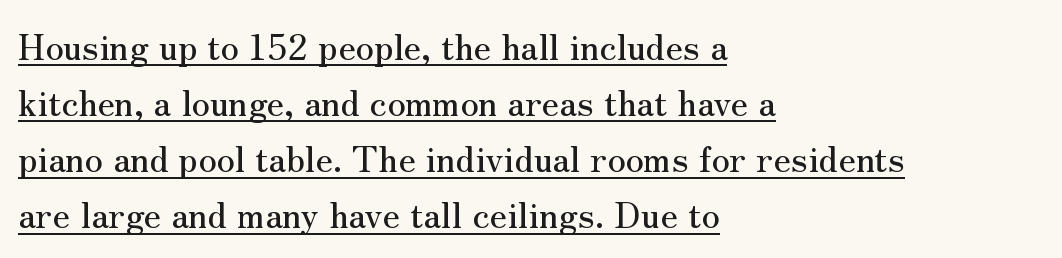
{"serif": "yes", "italic": "no", "width": "normal", "stroke_contrast": "medium", "x_height": "small", "monospaced": "no", "underline": "yes", "align": "left", "line_spacing": "normal", "line_spacing_ratio": 1.56, "letter_spacing": "normal", "letter_spacing_em": 0.0, "glyph_px": 36}
